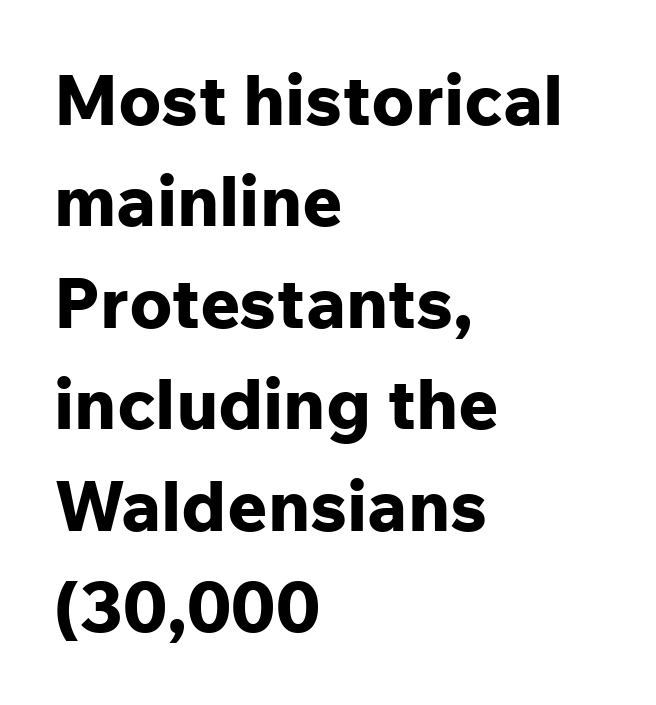
Horizontally, the lines are justified to the leading edge only. Descender tails drop into unmarked territory. Do the characters align in a grid? No, the font is proportional. How would I describe the line gaps? Plain and ordinary.
